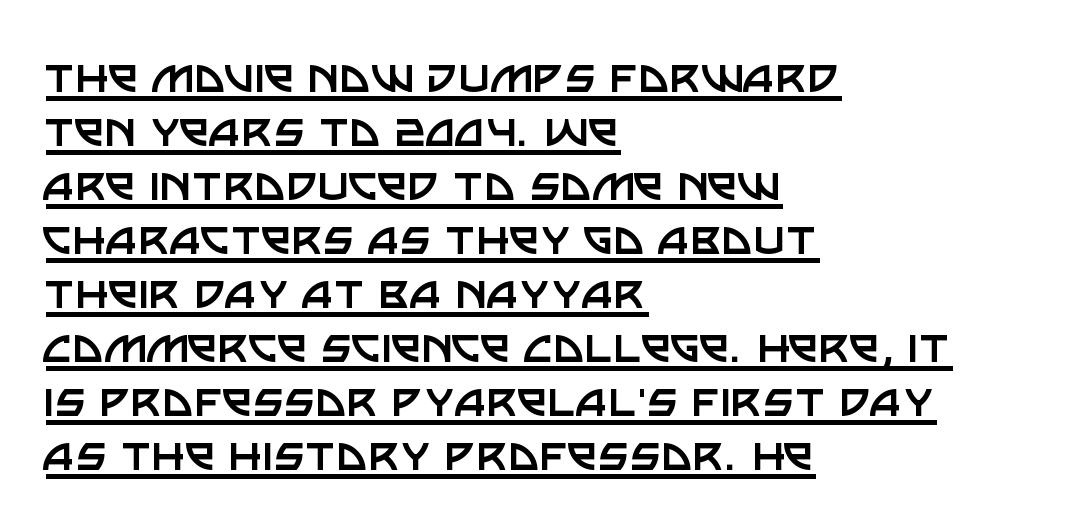
Q: Is the text bold? A: No.
Q: Is the text italic (slanted)? A: No, it is upright.
Q: Is the typeface a serif or a sans-serif typeface? A: Sans-serif.
Q: Is the text underlined? A: Yes.
Q: How is the paragraph aligned? A: Left-aligned.
Q: Is the spacing between letters normal or unusually wide? A: Normal.
Q: Is the spacing between lines tight, normal or loose? A: Tight.
Q: Width (condensed, normal, or wide)? A: Normal.
Q: Stroke contrast? A: Low.
Q: x-height? A: Large.
Q: Monospaced? A: No.
